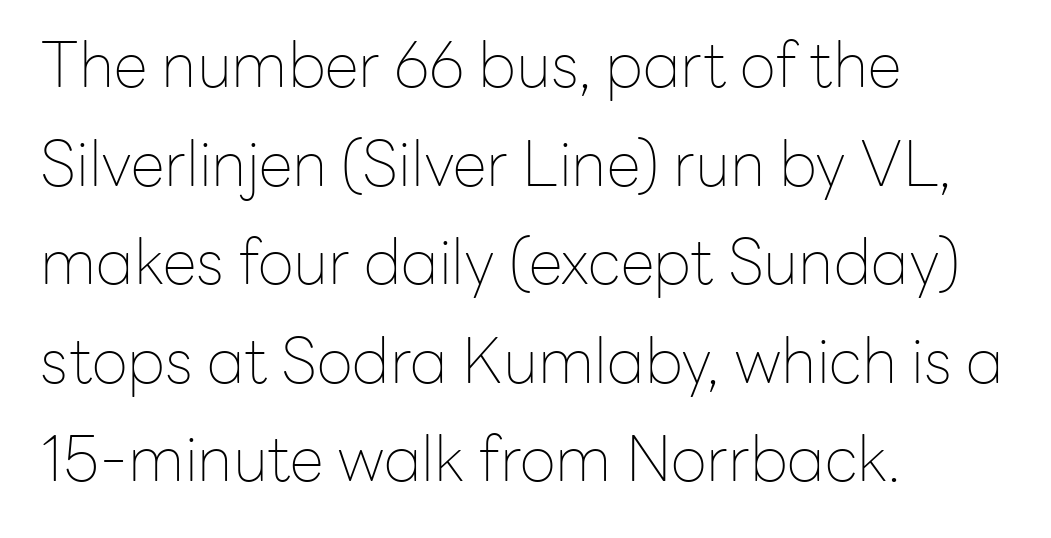
The image shows 62 px thin sans-serif type, upright; set left-aligned, normal line spacing (1.59x), normal letter spacing, not underlined; low stroke contrast and a medium x-height.
